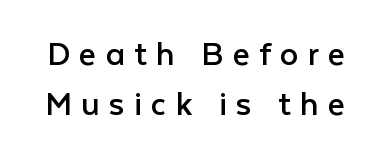
Here the glyphs are tracked loosely, breaking word shapes into spaced letters. Look at the bottom of the vertical strokes: they stop flat, with no serifs. Proportional: the letters do not fall into vertical columns. The strokes carry an ordinary text weight at most.
